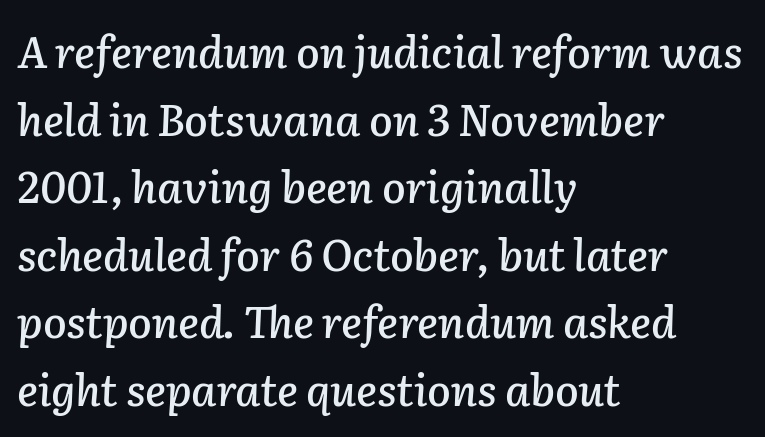
Spacing between characters is what you'd get straight out of the box. Rule under the text: the space is simply empty. Italic: yes, the glyphs are oblique. In CSS terms this would be text-align: left. Do the characters align in a grid? No, the font is proportional.
